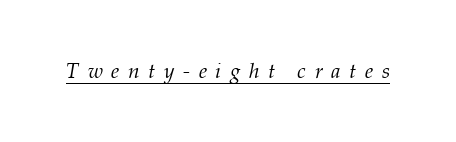
{"italic": "yes", "lean": "right", "slant_degrees": 12, "bold": "no", "underline": "yes", "letter_spacing": "wide", "letter_spacing_em": 0.41, "glyph_px": 21}
